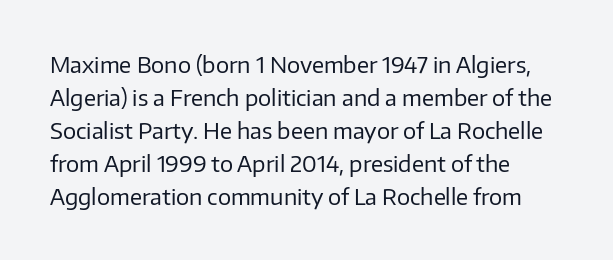
{"italic": "no", "bold": "no", "underline": "no", "align": "left", "line_spacing": "normal", "line_spacing_ratio": 1.5, "letter_spacing": "normal", "letter_spacing_em": 0.0, "glyph_px": 22}
